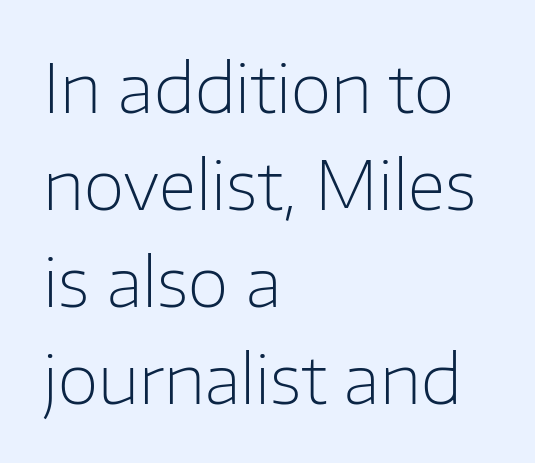
{"serif": "no", "italic": "no", "bold": "no", "weight": "light", "width": "normal", "stroke_contrast": "low", "x_height": "medium", "monospaced": "no", "underline": "no", "align": "left", "line_spacing": "normal", "line_spacing_ratio": 1.45, "letter_spacing": "normal", "letter_spacing_em": 0.0, "glyph_px": 67}
